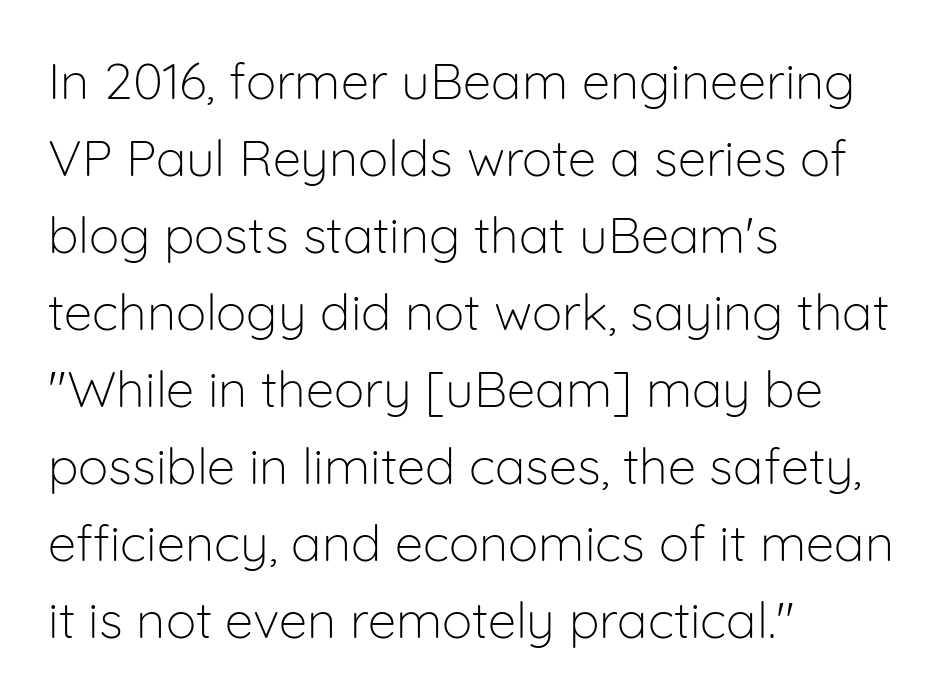
{"serif": "no", "italic": "no", "bold": "no", "weight": "light", "width": "normal", "stroke_contrast": "low", "x_height": "medium", "monospaced": "no", "underline": "no", "align": "left", "line_spacing": "normal", "line_spacing_ratio": 1.51, "letter_spacing": "normal", "letter_spacing_em": 0.0, "glyph_px": 51}
